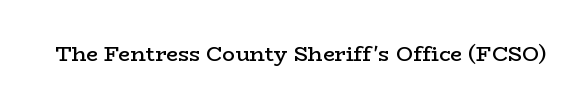
The image shows 21 px text type, upright; set normal letter spacing, not underlined.
